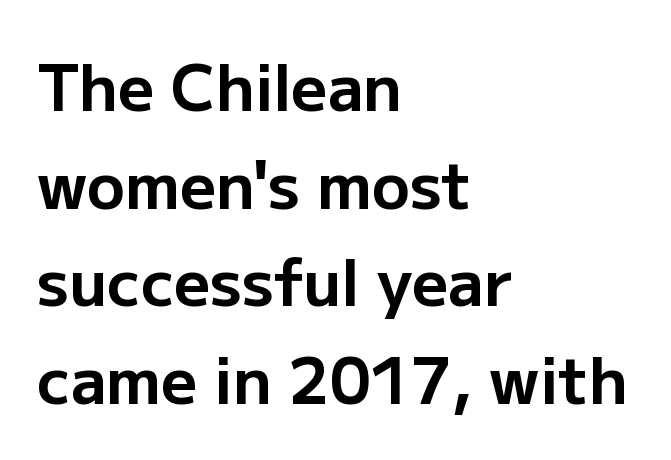
{"serif": "no", "italic": "no", "bold": "yes", "weight": "bold", "width": "normal", "stroke_contrast": "low", "x_height": "medium", "monospaced": "no", "underline": "no", "align": "left", "line_spacing": "normal", "line_spacing_ratio": 1.55, "letter_spacing": "normal", "letter_spacing_em": 0.0, "glyph_px": 63}
